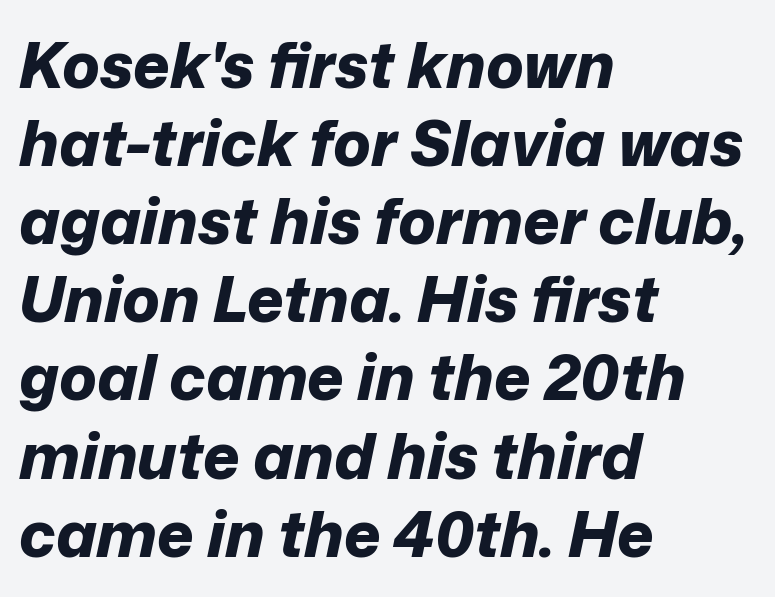
{"italic": "yes", "lean": "right", "slant_degrees": 12, "bold": "yes", "weight": "bold", "width": "normal", "stroke_contrast": "low", "x_height": "medium", "monospaced": "no", "underline": "no", "align": "left", "line_spacing_ratio": 1.24, "letter_spacing": "normal", "letter_spacing_em": 0.0, "glyph_px": 63}
